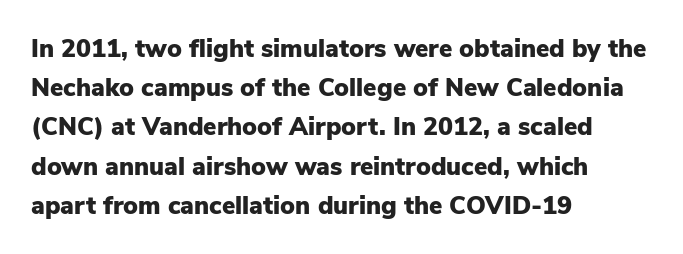
{"italic": "no", "bold": "yes", "underline": "no", "align": "left", "line_spacing": "normal", "line_spacing_ratio": 1.57, "letter_spacing": "normal", "letter_spacing_em": 0.0, "glyph_px": 25}
